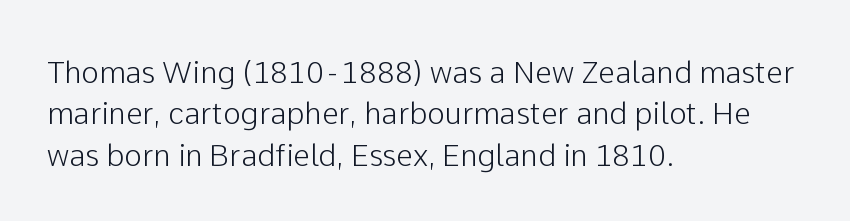
Q: Is the text italic (slanted)? A: No, it is upright.
Q: Is the typeface a serif or a sans-serif typeface? A: Sans-serif.
Q: Is the text underlined? A: No.
Q: How is the paragraph aligned? A: Left-aligned.
Q: Is the spacing between letters normal or unusually wide? A: Normal.
Q: Is the spacing between lines tight, normal or loose? A: Normal.
Q: Width (condensed, normal, or wide)? A: Normal.
Q: Stroke contrast? A: Low.
Q: x-height? A: Medium.
Q: Monospaced? A: No.
